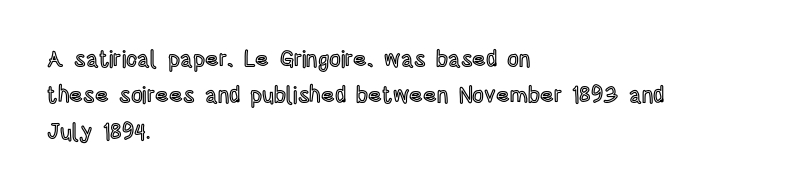
{"italic": "no", "underline": "no", "align": "left", "line_spacing": "normal", "line_spacing_ratio": 1.58, "letter_spacing": "normal", "letter_spacing_em": 0.0, "glyph_px": 23}
